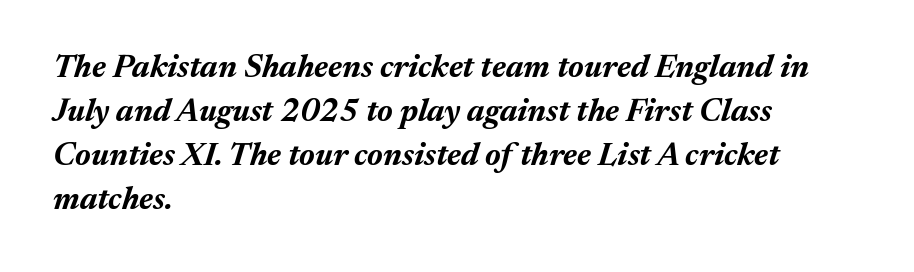
Q: Is the text bold? A: Yes.
Q: Is the text italic (slanted)? A: Yes, it leans right by about 17 degrees.
Q: Is the text underlined? A: No.
Q: How is the paragraph aligned? A: Left-aligned.
Q: Is the spacing between letters normal or unusually wide? A: Normal.
Q: Is the spacing between lines tight, normal or loose? A: Normal.
Q: Width (condensed, normal, or wide)? A: Normal.
Q: Stroke contrast? A: Medium.
Q: x-height? A: Medium.
Q: Monospaced? A: No.
